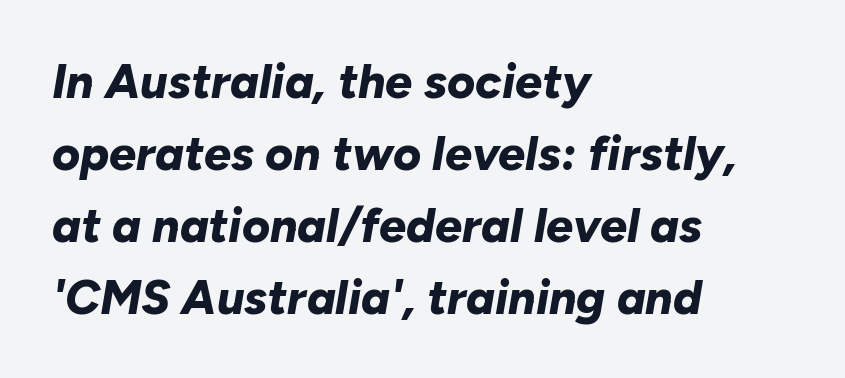
The image shows 48 px bold type, italic (leaning right); set left-aligned, normal line spacing (1.5x), normal letter spacing, not underlined; low stroke contrast and a medium x-height.
